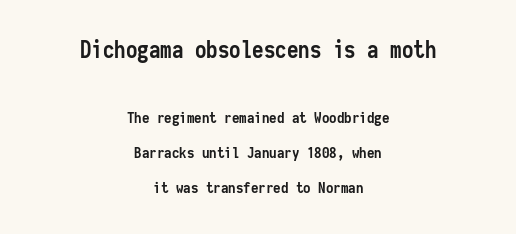
The image shows 23 px bold type, upright; set centered, loose line spacing (2.36x), normal letter spacing, not underlined; the first (top) block is 1.53x larger.
